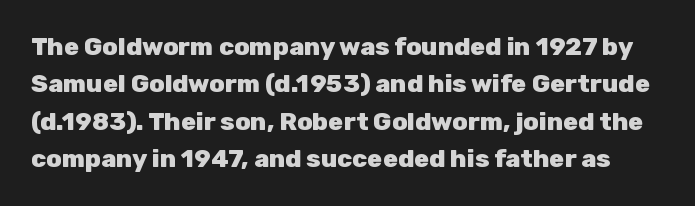
The type is set solid horizontally, with unmodified tracking. One glance says typical: line gaps are just what's usual. A typesetter would mark this as roman, not italic. Check under the words: just untouched page. Every letter is thick-stroked: bold, no question.
